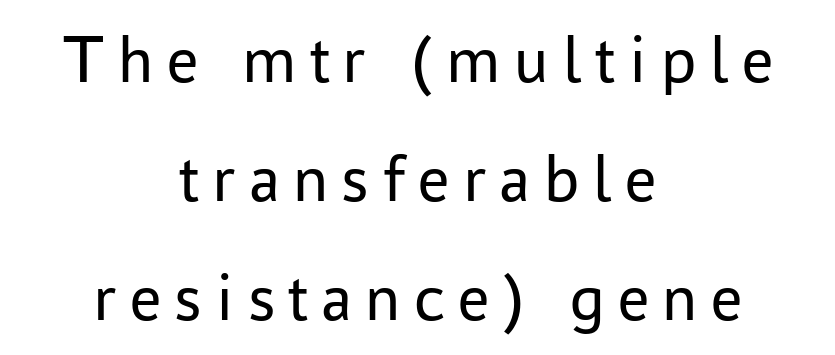
{"serif": "no", "italic": "no", "bold": "no", "weight": "regular", "width": "normal", "stroke_contrast": "low", "x_height": "medium", "monospaced": "no", "underline": "no", "align": "center", "line_spacing": "normal", "line_spacing_ratio": 1.7, "glyph_px": 70}
